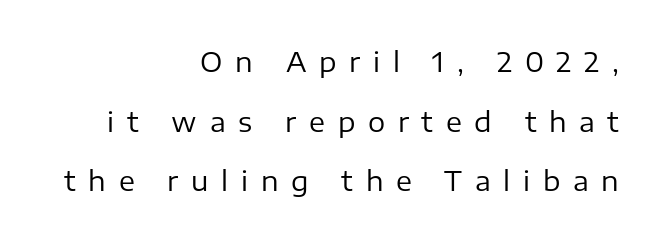
Unlike italic type, these characters show no tilt at all. These lines are set flush right with a ragged left edge. Summary of weight: not heavy and not bold. Regarding leading, the lines here are spaced well apart. Has an underline been added? It has not.
